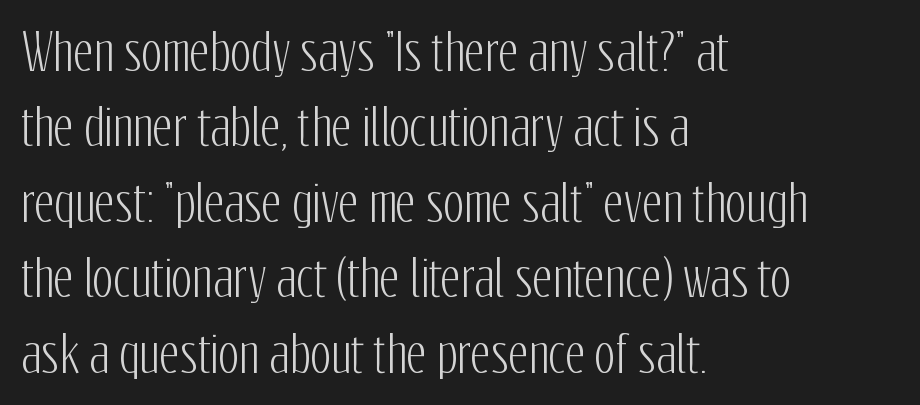
{"serif": "no", "italic": "no", "width": "condensed", "stroke_contrast": "low", "x_height": "medium", "monospaced": "no", "underline": "no", "align": "left", "line_spacing": "normal", "line_spacing_ratio": 1.54, "letter_spacing": "normal", "letter_spacing_em": 0.0, "glyph_px": 49}
